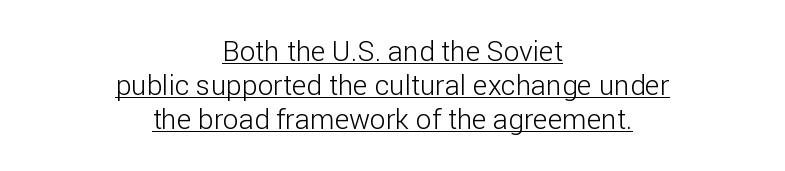
Q: Is the text bold? A: No.
Q: Is the text italic (slanted)? A: No, it is upright.
Q: Is the typeface a serif or a sans-serif typeface? A: Sans-serif.
Q: Is the text underlined? A: Yes.
Q: How is the paragraph aligned? A: Centered.
Q: Is the spacing between letters normal or unusually wide? A: Normal.
Q: Width (condensed, normal, or wide)? A: Normal.
Q: Stroke contrast? A: Low.
Q: x-height? A: Medium.
Q: Monospaced? A: No.
